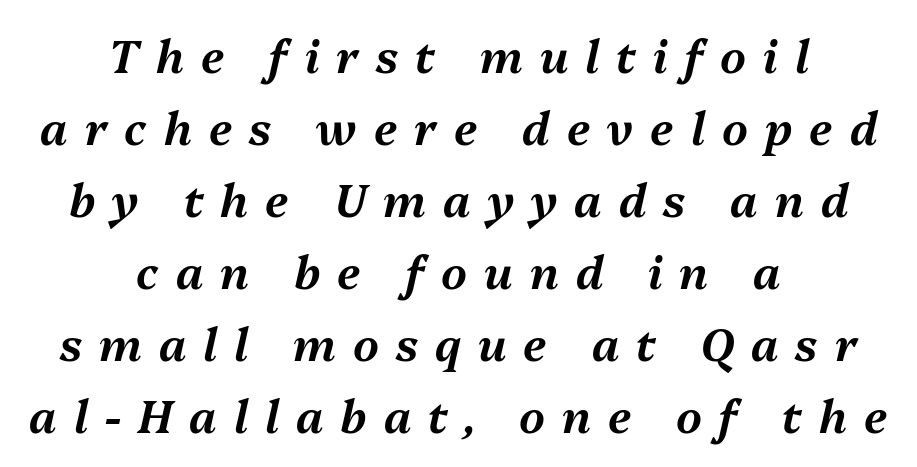
Q: Is the text italic (slanted)? A: Yes, it leans right by about 13 degrees.
Q: Is the text underlined? A: No.
Q: How is the paragraph aligned? A: Centered.
Q: Is the spacing between letters normal or unusually wide? A: Unusually wide.
Q: Is the spacing between lines tight, normal or loose? A: Normal.
Q: Width (condensed, normal, or wide)? A: Normal.
Q: Stroke contrast? A: Medium.
Q: x-height? A: Medium.
Q: Monospaced? A: No.
